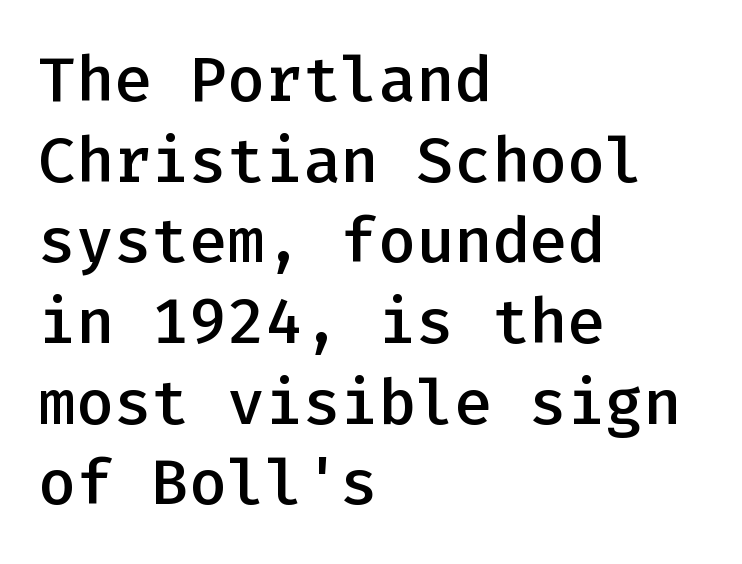
Q: Is the text bold? A: Semi-bold.
Q: Is the text italic (slanted)? A: No, it is upright.
Q: Is the typeface a serif or a sans-serif typeface? A: Sans-serif.
Q: Is the text underlined? A: No.
Q: How is the paragraph aligned? A: Left-aligned.
Q: Is the spacing between letters normal or unusually wide? A: Normal.
Q: Is the spacing between lines tight, normal or loose? A: Normal.
Q: Width (condensed, normal, or wide)? A: Normal.
Q: Stroke contrast? A: Low.
Q: x-height? A: Medium.
Q: Monospaced? A: Yes.
